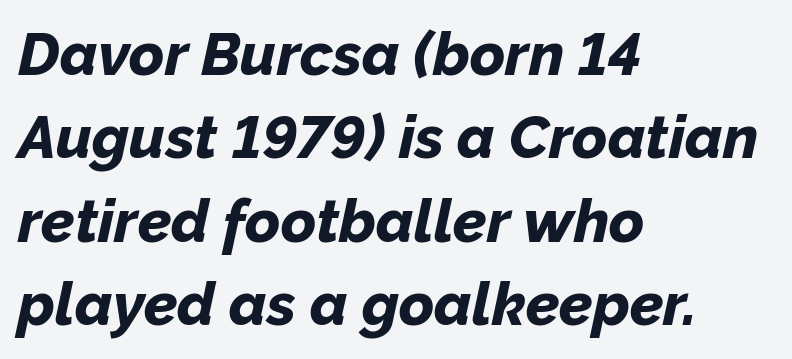
The image shows 60 px bold type, italic (leaning right); set left-aligned, normal line spacing (1.39x), normal letter spacing, not underlined; low stroke contrast and a medium x-height.
